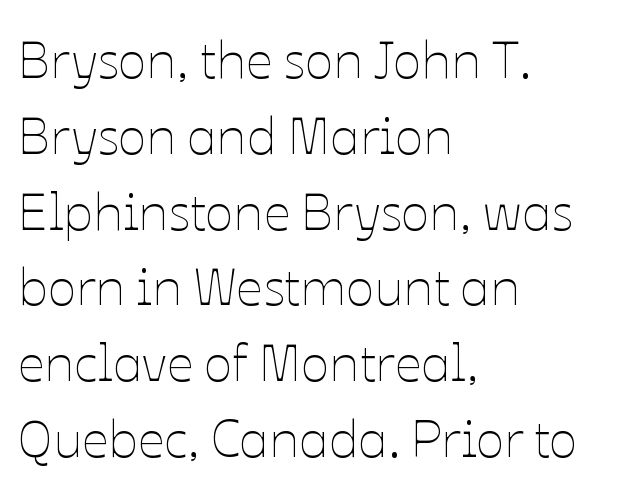
Weight: in the light-to-regular range. The block of text has a typical density, with ordinary space between rows. Ordinary non-slanted type is in use. The letterforms sit shoulder to shoulder at normal distance.
